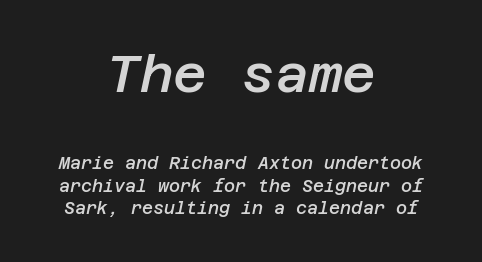
The space directly below the letters is spotless. A semibold gives these letters moderate extra thickness, short of bold. It's the slanting kind of type. Leftover space on each line is divided equally before and after the words.
